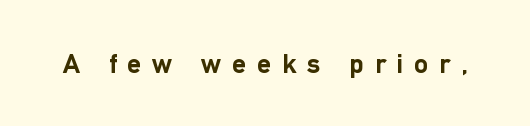
{"serif": "no", "italic": "no", "bold": "yes", "weight": "semibold", "width": "normal", "stroke_contrast": "low", "x_height": "medium", "monospaced": "no", "underline": "no", "letter_spacing": "wide", "letter_spacing_em": 0.39, "glyph_px": 28}
